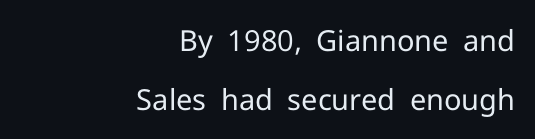
{"serif": "no", "italic": "no", "bold": "no", "weight": "regular", "width": "normal", "stroke_contrast": "low", "x_height": "medium", "monospaced": "no", "underline": "no", "align": "right", "line_spacing": "loose", "line_spacing_ratio": 2.03, "letter_spacing": "normal", "letter_spacing_em": 0.0, "glyph_px": 29}
